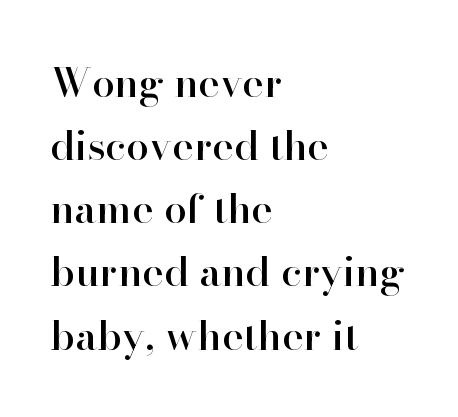
Q: Is the text italic (slanted)? A: No, it is upright.
Q: Is the typeface a serif or a sans-serif typeface? A: Serif.
Q: Is the text underlined? A: No.
Q: How is the paragraph aligned? A: Left-aligned.
Q: Is the spacing between letters normal or unusually wide? A: Normal.
Q: Is the spacing between lines tight, normal or loose? A: Normal.
Q: Width (condensed, normal, or wide)? A: Normal.
Q: Stroke contrast? A: High.
Q: x-height? A: Small.
Q: Monospaced? A: No.
